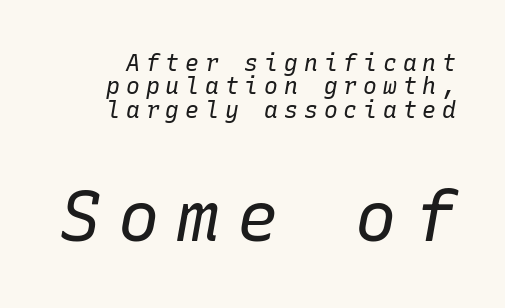
Q: Is the text bold? A: No.
Q: Is the text italic (slanted)? A: Yes, it leans right by about 10 degrees.
Q: Is the text underlined? A: No.
Q: Is the spacing between letters normal or unusually wide? A: Unusually wide.
Q: Is the spacing between lines tight, normal or loose? A: Tight.
Q: Which block of text is set in a larger size, the first (top) or the second (bottom)? A: The second (bottom) one.
Q: Width (condensed, normal, or wide)? A: Normal.
Q: Stroke contrast? A: Low.
Q: x-height? A: Medium.
Q: Monospaced? A: Yes.
